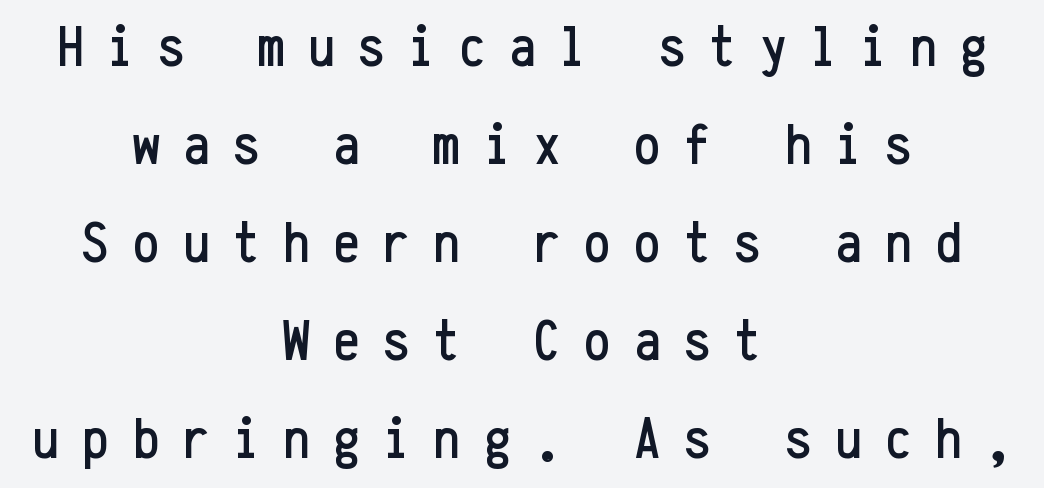
{"serif": "no", "italic": "no", "width": "condensed", "stroke_contrast": "low", "x_height": "medium", "monospaced": "yes", "underline": "no", "align": "center", "line_spacing": "normal", "line_spacing_ratio": 1.66, "letter_spacing": "wide", "letter_spacing_em": 0.4, "glyph_px": 59}
